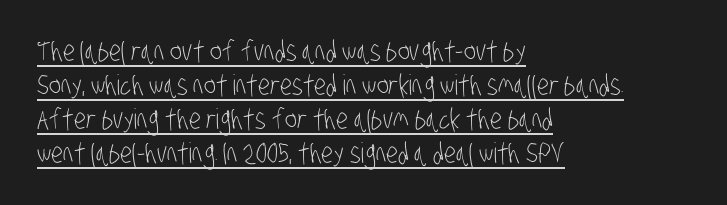
Check where the strokes stop: nothing finishes them off — pure sans. The letterforms sit at book weight or below. Layout note: lines flush left. Glyph-to-glyph distance matches everyday printed text.
